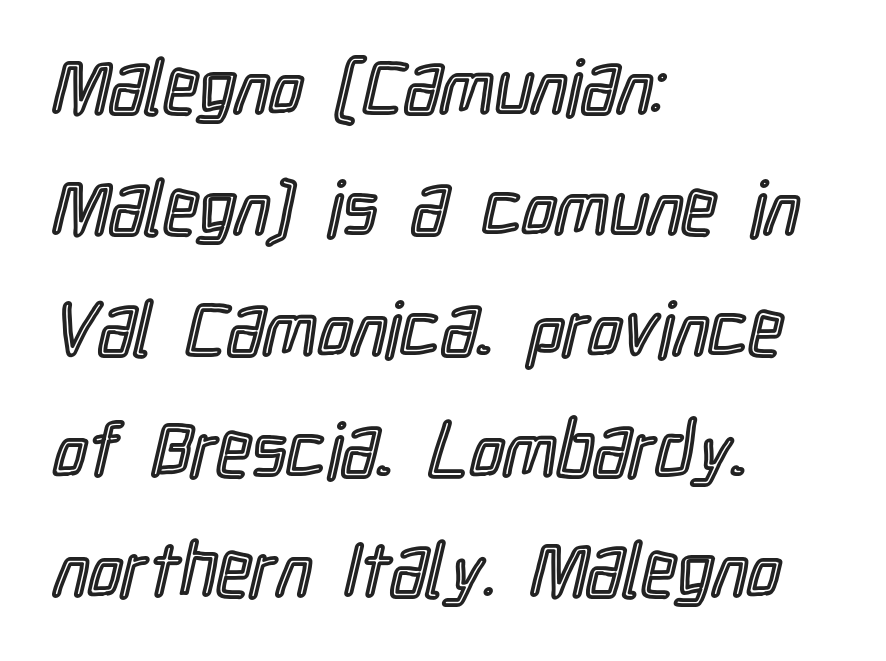
{"width": "condensed", "x_height": "medium", "monospaced": "no", "underline": "no", "align": "left", "line_spacing": "normal", "line_spacing_ratio": 1.59, "letter_spacing": "normal", "letter_spacing_em": 0.0, "glyph_px": 76}
